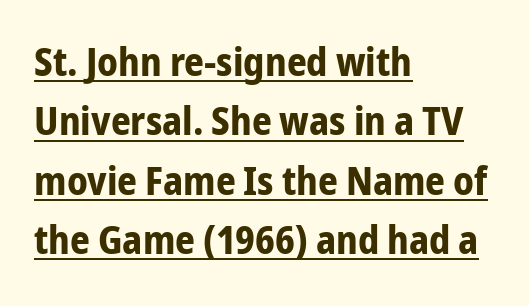
Q: Is the text bold? A: Yes.
Q: Is the text italic (slanted)? A: No, it is upright.
Q: Is the typeface a serif or a sans-serif typeface? A: Sans-serif.
Q: Is the text underlined? A: Yes.
Q: How is the paragraph aligned? A: Left-aligned.
Q: Is the spacing between letters normal or unusually wide? A: Normal.
Q: Is the spacing between lines tight, normal or loose? A: Normal.
Q: Width (condensed, normal, or wide)? A: Condensed.
Q: Stroke contrast? A: Low.
Q: x-height? A: Medium.
Q: Monospaced? A: No.
